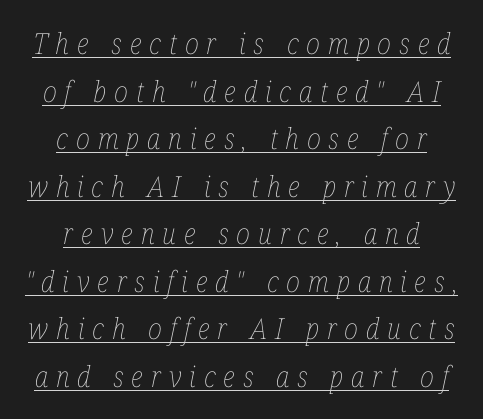
{"italic": "yes", "lean": "right", "slant_degrees": 12, "bold": "no", "weight": "thin", "width": "condensed", "stroke_contrast": "low", "x_height": "medium", "monospaced": "no", "underline": "yes", "align": "center", "line_spacing": "normal", "line_spacing_ratio": 1.64, "letter_spacing": "wide", "letter_spacing_em": 0.27, "glyph_px": 29}
